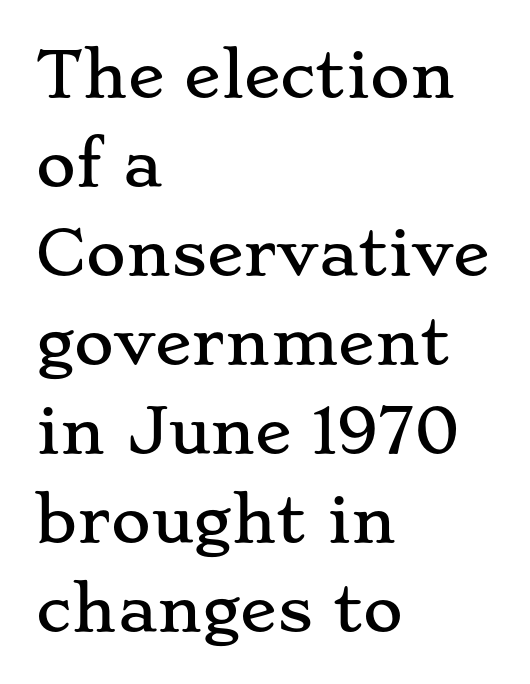
{"serif": "yes", "italic": "no", "width": "wide", "stroke_contrast": "low", "x_height": "small", "monospaced": "no", "underline": "no", "align": "left", "line_spacing": "normal", "line_spacing_ratio": 1.46, "letter_spacing": "normal", "letter_spacing_em": 0.0, "glyph_px": 61}
